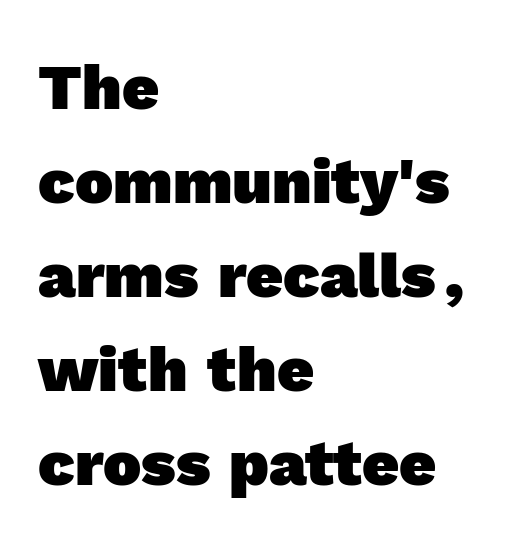
The image shows 64 px heavy sans-serif type; set left-aligned, normal line spacing (1.47x), normal letter spacing, not underlined; a medium x-height.
